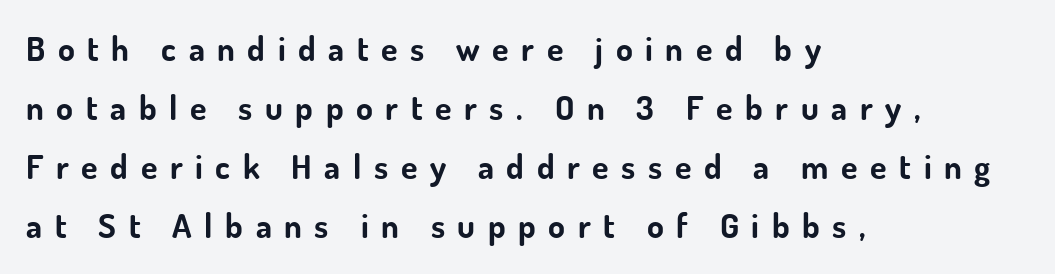
The foot of each line stays bare and open. Typographic density is high because the face is bold. Here the designer chose a conventional face with non-uniform glyph widths. Horizontal alignment here is leftward, the default for most running prose. Unlike italic type, these characters show no tilt at all. The letters are spread apart with noticeably loose tracking.
